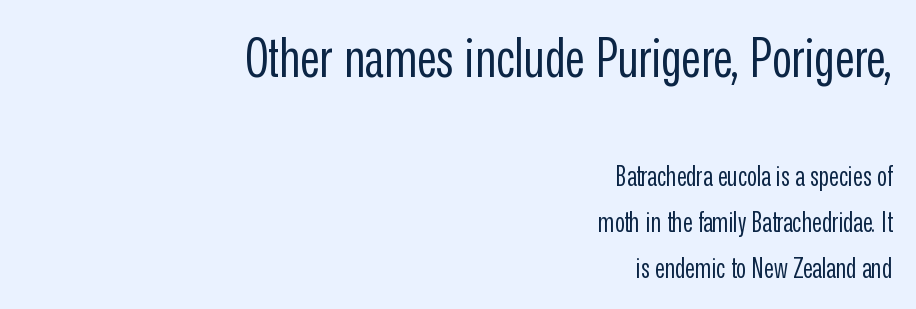
The image shows 54 px regular-weight, condensed sans-serif type, upright; set right-aligned, normal line spacing (1.7x), normal letter spacing, not underlined; the first (top) block is 2.0x larger; low stroke contrast and a medium x-height.
